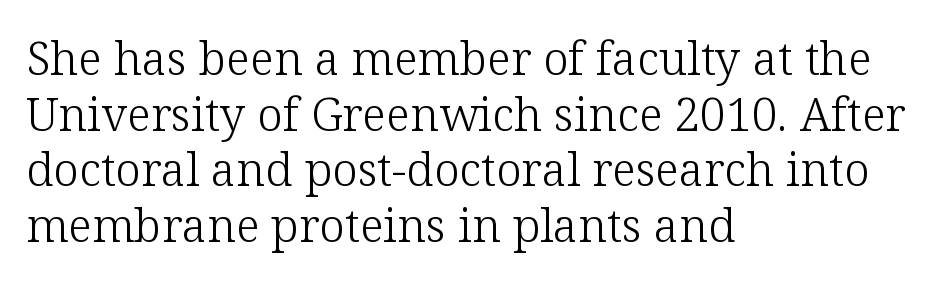
These lines are rendered in a variable-pitch font. The weight tops out at a normal text grade. Tall strokes in this sample are plumb rather than angled. The space beneath each line is pristine and unruled. How are the letters spaced? Ordinarily, with no added tracking.
